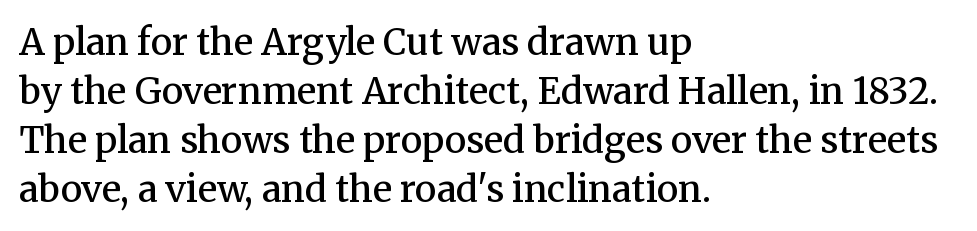
Q: Is the text bold? A: Semi-bold.
Q: Is the text italic (slanted)? A: No, it is upright.
Q: Is the typeface a serif or a sans-serif typeface? A: Serif.
Q: Is the text underlined? A: No.
Q: How is the paragraph aligned? A: Left-aligned.
Q: Is the spacing between letters normal or unusually wide? A: Normal.
Q: Is the spacing between lines tight, normal or loose? A: Normal.
Q: Width (condensed, normal, or wide)? A: Normal.
Q: Stroke contrast? A: Medium.
Q: x-height? A: Medium.
Q: Monospaced? A: No.
